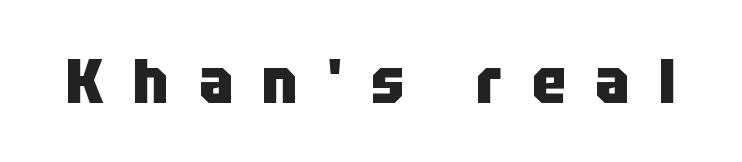
{"serif": "no", "italic": "no", "bold": "yes", "weight": "heavy", "width": "condensed", "stroke_contrast": "low", "x_height": "large", "monospaced": "no", "underline": "no", "letter_spacing": "wide", "letter_spacing_em": 0.47, "glyph_px": 63}
